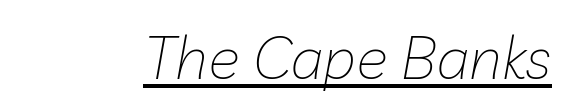
{"italic": "yes", "lean": "right", "slant_degrees": 10, "bold": "no", "weight": "thin", "width": "normal", "stroke_contrast": "low", "x_height": "medium", "monospaced": "no", "underline": "yes", "letter_spacing": "normal", "letter_spacing_em": 0.0, "glyph_px": 60}
